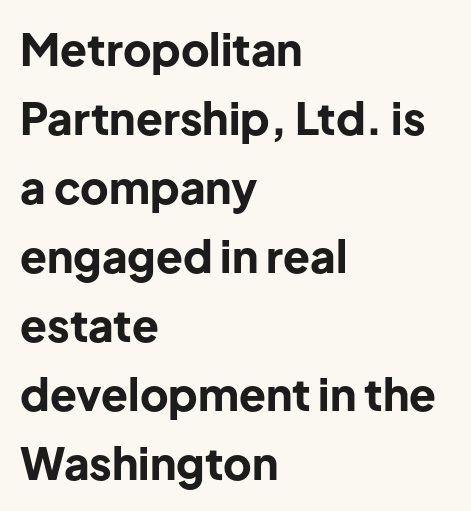
The image shows 44 px bold sans-serif type, upright; set left-aligned, normal line spacing (1.57x), normal letter spacing, not underlined; low stroke contrast and a medium x-height.
